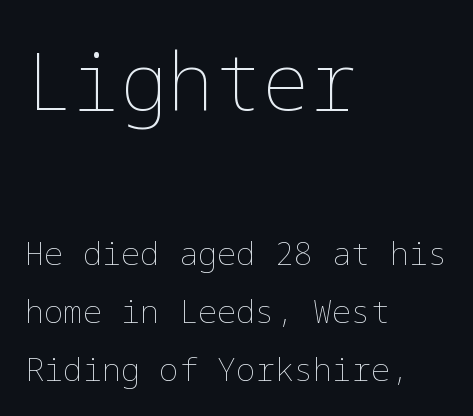
{"italic": "no", "bold": "no", "weight": "thin", "width": "normal", "stroke_contrast": "low", "x_height": "medium", "underline": "no", "align": "left", "line_spacing_ratio": 1.8, "letter_spacing": "normal", "letter_spacing_em": 0.0, "larger_block": "first", "size_ratio": 2.47, "glyph_px": 79}
